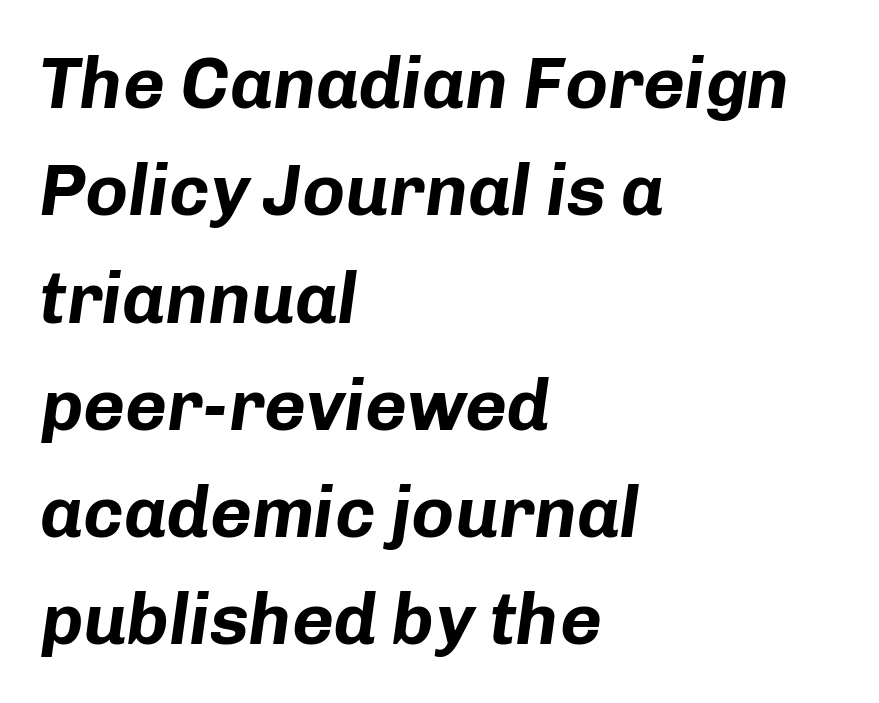
The glyphs are unaccompanied by any horizontal stroke below them. What stands out about the letter spacing? Nothing — it is the standard amount. The face used here has the dense, thick strokes of a bold. Line starts are locked; line ends wander.
